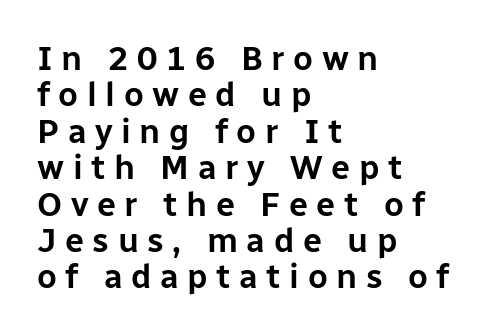
Q: Is the text italic (slanted)? A: No, it is upright.
Q: Is the typeface a serif or a sans-serif typeface? A: Sans-serif.
Q: Is the text underlined? A: No.
Q: How is the paragraph aligned? A: Left-aligned.
Q: Is the spacing between letters normal or unusually wide? A: Unusually wide.
Q: Is the spacing between lines tight, normal or loose? A: Tight.
Q: Width (condensed, normal, or wide)? A: Normal.
Q: Stroke contrast? A: Low.
Q: x-height? A: Medium.
Q: Monospaced? A: No.
